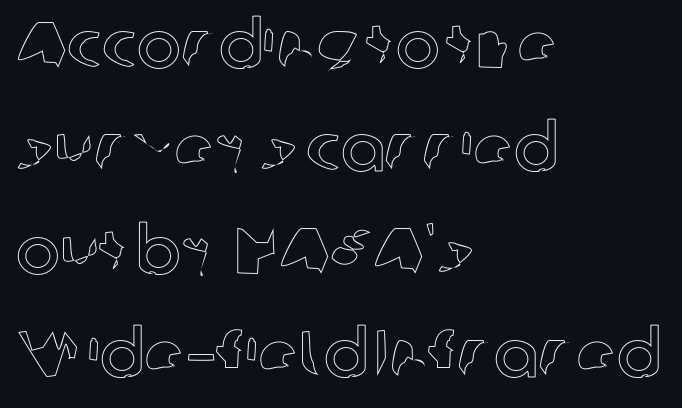
{"italic": "no", "width": "normal", "x_height": "medium", "monospaced": "no", "underline": "no", "align": "left", "line_spacing": "normal", "line_spacing_ratio": 1.56, "letter_spacing": "normal", "letter_spacing_em": 0.0, "glyph_px": 66}
